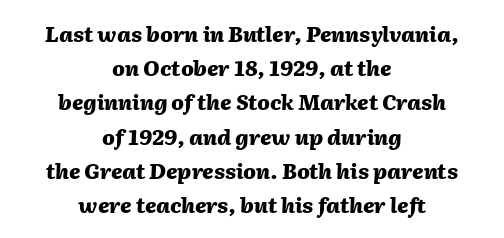
{"italic": "yes", "lean": "right", "slant_degrees": 2, "bold": "yes", "underline": "no", "align": "center", "line_spacing": "normal", "line_spacing_ratio": 1.63, "letter_spacing": "normal", "letter_spacing_em": 0.0, "glyph_px": 21}
